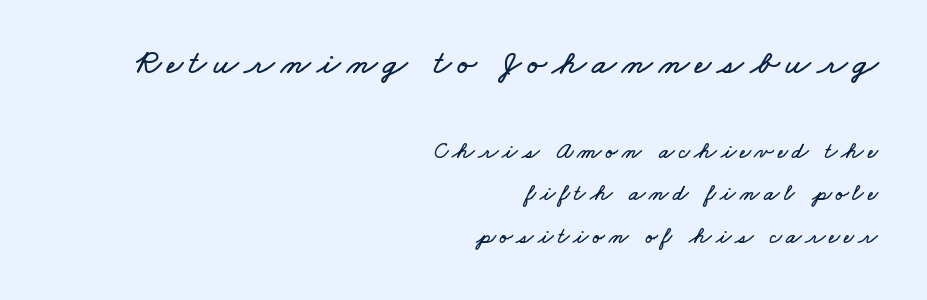
These lines are rendered in a variable-pitch font. The passage shown is not underscored anywhere. The lines in this sample share a right terminus and differ only in where they begin. The rendering shrinks the type as you move from the upper chunk to the lower.
